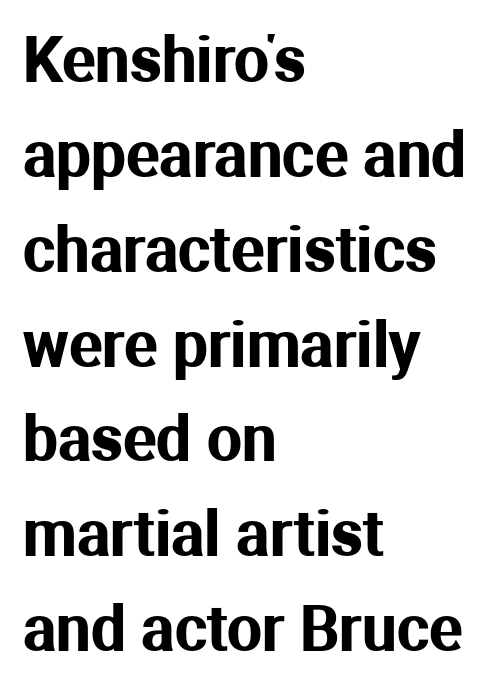
Letters rest on an invisible, unmarked baseline. These lines stack with their left ends in a neat column. Summary of vertical rhythm: regular, with standard interline spacing. Note: no serifs on the glyphs.
